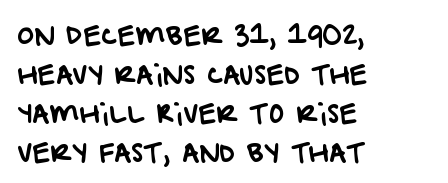
The image shows 26 px text type; set left-aligned, normal line spacing (1.5x), normal letter spacing, not underlined.
